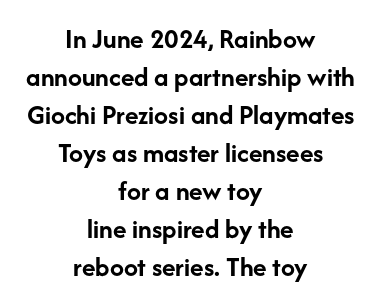
{"serif": "no", "italic": "no", "bold": "yes", "weight": "semibold", "width": "normal", "stroke_contrast": "low", "x_height": "medium", "monospaced": "no", "underline": "no", "align": "center", "line_spacing": "normal", "line_spacing_ratio": 1.36, "letter_spacing": "normal", "letter_spacing_em": 0.0, "glyph_px": 28}
